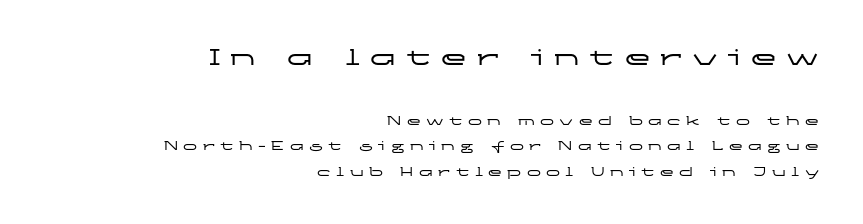
The image shows 26 px text type, upright; set right-aligned, line spacing 1.84x, unusually wide letter spacing (+0.38 em), not underlined; the first (top) block is 1.86x larger.
